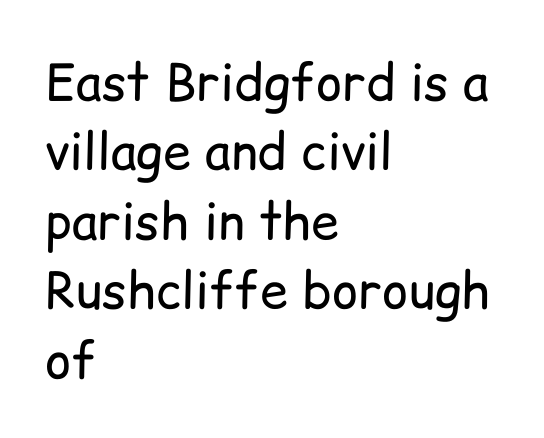
Interline gaps are of average width in this sample. Does the copy run flush right? No — it runs flush left. Think of a printed novel: that variable character pitch is what you see here. Does extra space separate the letters? No, they use regular spacing. Designer's note — italics off, roman on. The string is rendered with underlining switched off.
